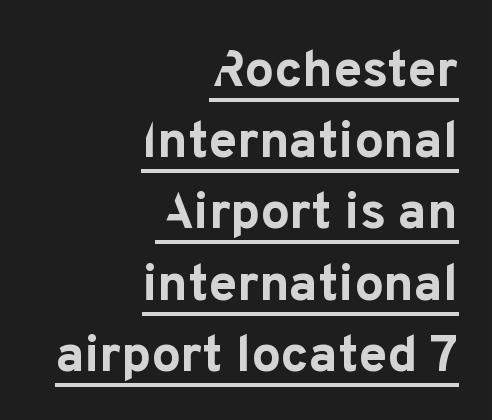
Q: Is the text bold? A: Yes.
Q: Is the text italic (slanted)? A: No, it is upright.
Q: Is the typeface a serif or a sans-serif typeface? A: Sans-serif.
Q: Is the text underlined? A: Yes.
Q: How is the paragraph aligned? A: Right-aligned.
Q: Is the spacing between letters normal or unusually wide? A: Normal.
Q: Is the spacing between lines tight, normal or loose? A: Normal.
Q: Width (condensed, normal, or wide)? A: Normal.
Q: Stroke contrast? A: Low.
Q: x-height? A: Medium.
Q: Monospaced? A: No.
